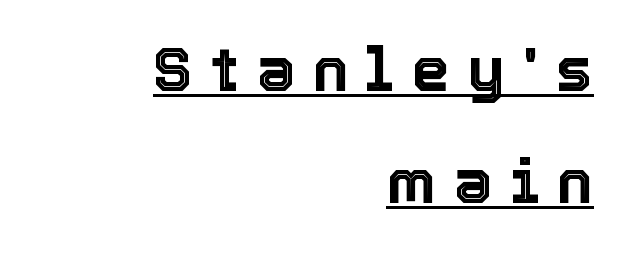
Q: Is the text italic (slanted)? A: No, it is upright.
Q: Is the text underlined? A: Yes.
Q: How is the paragraph aligned? A: Right-aligned.
Q: Is the spacing between letters normal or unusually wide? A: Unusually wide.
Q: Width (condensed, normal, or wide)? A: Normal.
Q: x-height? A: Medium.
Q: Monospaced? A: No.
